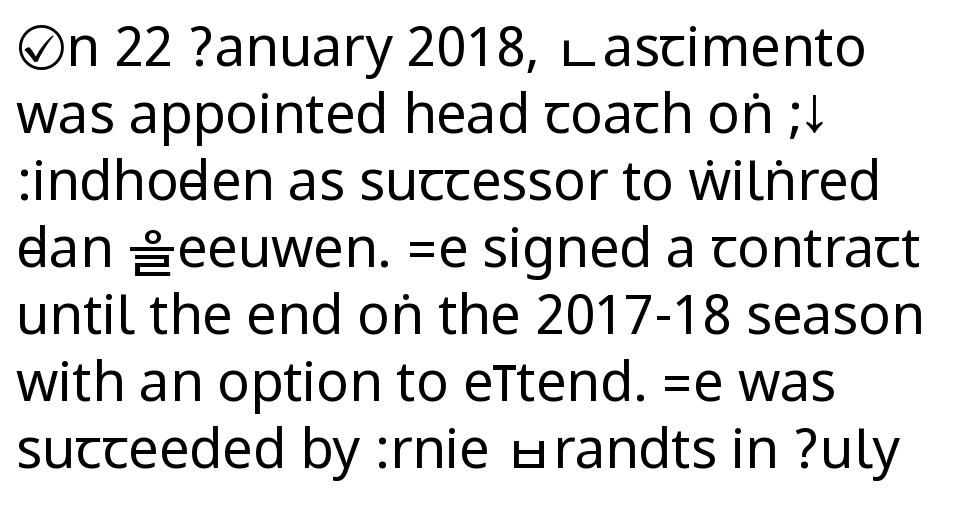
The image shows 54 px regular-weight, condensed sans-serif type, upright; set left-aligned, line spacing 1.24x, normal letter spacing, not underlined; low stroke contrast.
